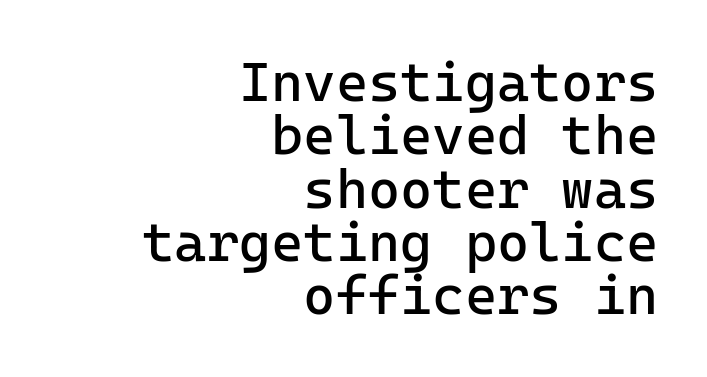
Q: Is the text bold? A: No.
Q: Is the text italic (slanted)? A: No, it is upright.
Q: Is the typeface a serif or a sans-serif typeface? A: Sans-serif.
Q: Is the text underlined? A: No.
Q: How is the paragraph aligned? A: Right-aligned.
Q: Is the spacing between letters normal or unusually wide? A: Normal.
Q: Is the spacing between lines tight, normal or loose? A: Tight.
Q: Width (condensed, normal, or wide)? A: Normal.
Q: Stroke contrast? A: Low.
Q: x-height? A: Medium.
Q: Monospaced? A: Yes.
